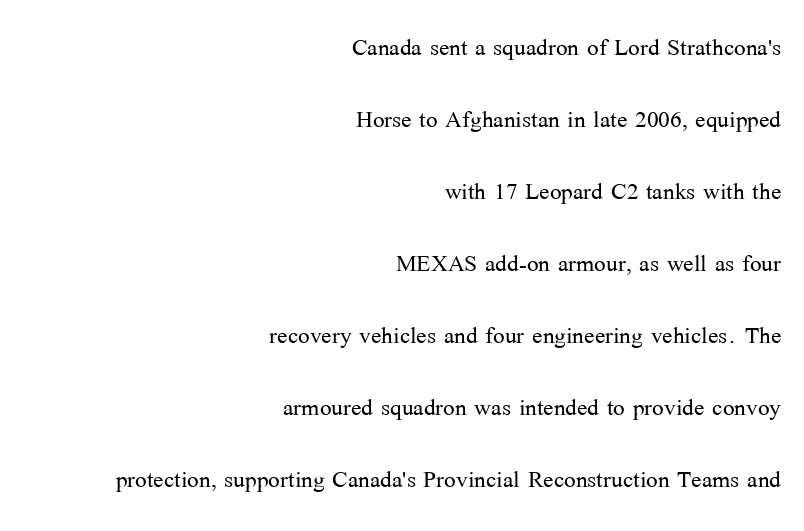
Regarding serifs, this sample has them. You could call the tracking neutral — neither tight nor loose. Only glyphs here, with clear space below each row. A typesetter would call this leading open, well beyond the default.
